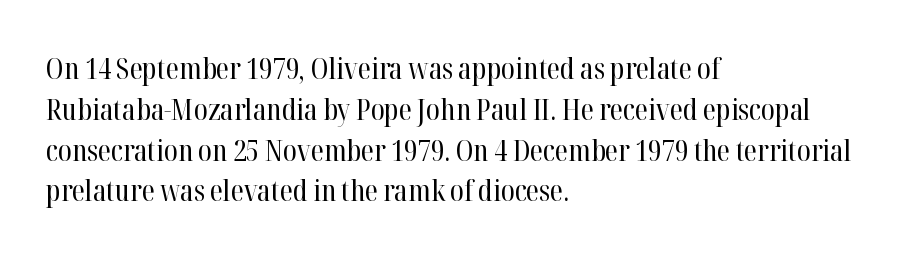
Q: Is the text bold? A: No.
Q: Is the text italic (slanted)? A: No, it is upright.
Q: Is the typeface a serif or a sans-serif typeface? A: Serif.
Q: Is the text underlined? A: No.
Q: How is the paragraph aligned? A: Left-aligned.
Q: Is the spacing between letters normal or unusually wide? A: Normal.
Q: Is the spacing between lines tight, normal or loose? A: Normal.
Q: Width (condensed, normal, or wide)? A: Condensed.
Q: Stroke contrast? A: High.
Q: x-height? A: Medium.
Q: Monospaced? A: No.
